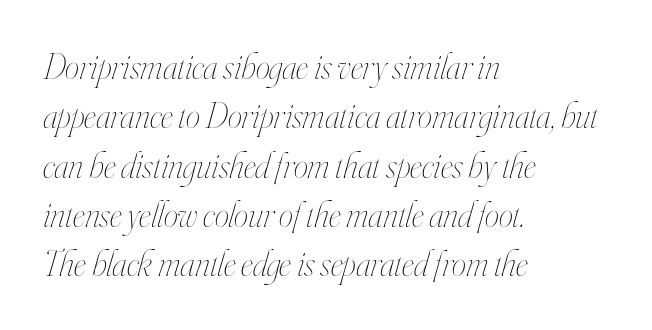
Characters follow at the spacing the type designer built in. The face used here is proportionally spaced, like ordinary book or web type. Students, observe: this is what conventionally led text looks like. Just letters on the line, the space beneath them empty. Does the copy run flush right? No — it runs flush left.
